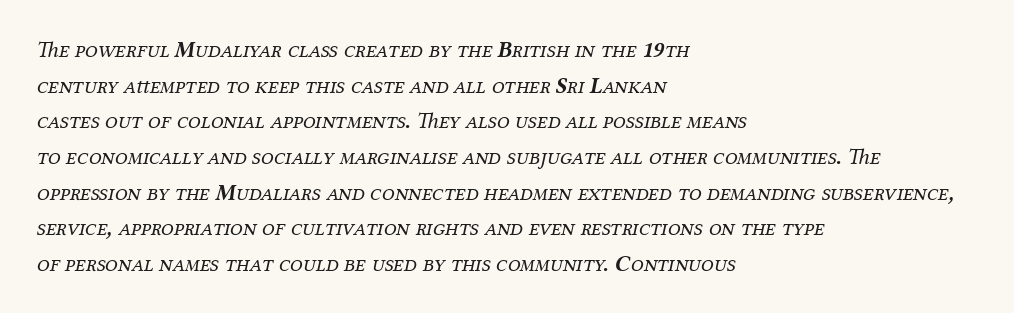
It's the slanting kind of type. Glyph-to-glyph distance matches everyday printed text. Weight: not bold — regular or lighter. Layout note: lines flush left.
